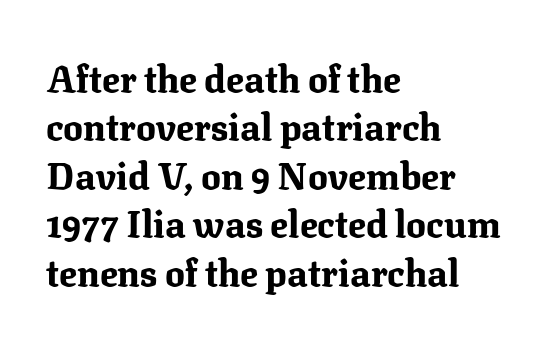
Look at the bottom of the vertical strokes: they flare into serifs here. Clear beneath every line of the passage. The passage shown is typed in a proportional face where columns would drift. Interline gaps are of average width in this sample. This is roman type, the default non-slanted kind. The passage is arranged the way most books set body copy — flush left.
